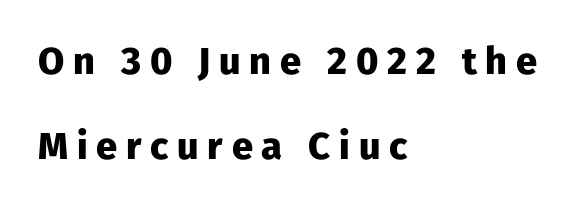
Think of a printed novel: that variable character pitch is what you see here. These lines carry a lot of weight — the face is fully bold. Stroke terminals: plain, sans-serif. Vertical strokes here are truly vertical. Tracking here is generous; glyphs stand well apart from one another.
